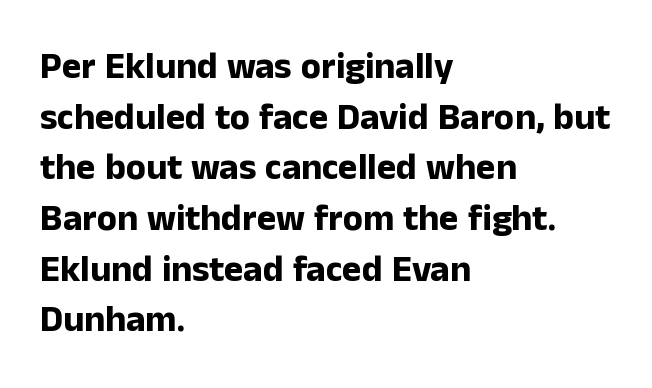
Q: Is the text bold? A: Yes.
Q: Is the text italic (slanted)? A: No, it is upright.
Q: Is the typeface a serif or a sans-serif typeface? A: Sans-serif.
Q: Is the text underlined? A: No.
Q: How is the paragraph aligned? A: Left-aligned.
Q: Is the spacing between letters normal or unusually wide? A: Normal.
Q: Is the spacing between lines tight, normal or loose? A: Normal.
Q: Width (condensed, normal, or wide)? A: Normal.
Q: Stroke contrast? A: Low.
Q: x-height? A: Medium.
Q: Monospaced? A: No.
